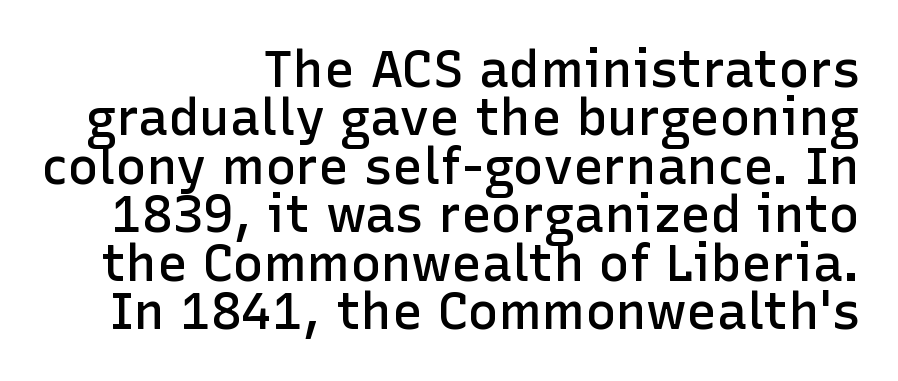
Q: Is the text bold? A: Semi-bold.
Q: Is the text italic (slanted)? A: No, it is upright.
Q: Is the typeface a serif or a sans-serif typeface? A: Sans-serif.
Q: Is the text underlined? A: No.
Q: How is the paragraph aligned? A: Right-aligned.
Q: Is the spacing between letters normal or unusually wide? A: Normal.
Q: Is the spacing between lines tight, normal or loose? A: Tight.
Q: Width (condensed, normal, or wide)? A: Normal.
Q: Stroke contrast? A: Low.
Q: x-height? A: Medium.
Q: Monospaced? A: No.
